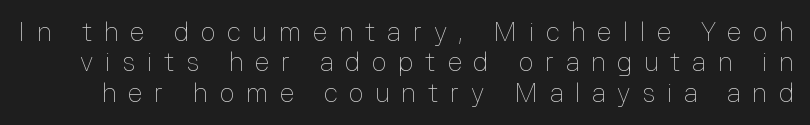
Q: Is the text bold? A: No.
Q: Is the text italic (slanted)? A: No, it is upright.
Q: Is the text underlined? A: No.
Q: Is the spacing between letters normal or unusually wide? A: Unusually wide.
